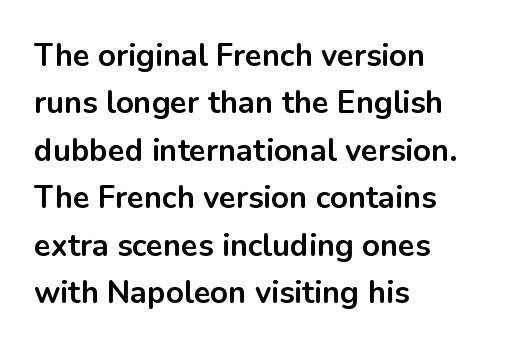
{"serif": "no", "italic": "no", "bold": "yes", "weight": "bold", "width": "normal", "stroke_contrast": "low", "x_height": "medium", "monospaced": "no", "underline": "no", "align": "left", "line_spacing": "normal", "line_spacing_ratio": 1.53, "letter_spacing": "normal", "letter_spacing_em": 0.0, "glyph_px": 31}
